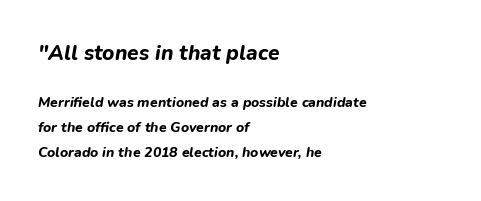
The image shows 21 px bold type, italic (leaning right); set left-aligned, line spacing 1.78x, normal letter spacing, not underlined; the first (top) block is 1.5x larger.
